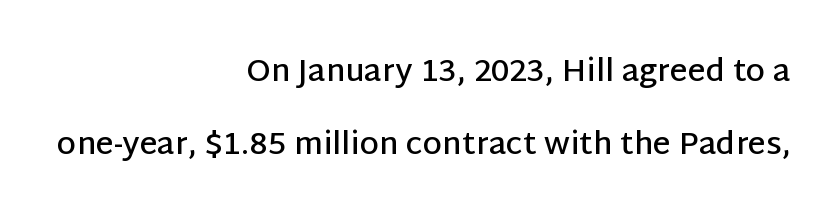
No extra tracking has been applied to these lines. Typographic density is moderately raised because the face is semibold. Horizontal alignment here is rightward, an uncommon choice for prose. The type family on display is of the sans-serif kind. Italic: no, the glyphs are upright roman. The passage shown is typed in a proportional face where columns would drift.
